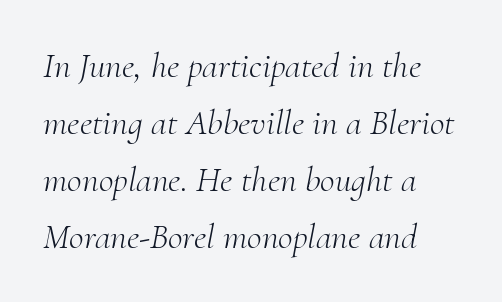
Q: Is the text bold? A: No.
Q: Is the text italic (slanted)? A: Yes, it leans right by about 10 degrees.
Q: Is the typeface a serif or a sans-serif typeface? A: Serif.
Q: Is the text underlined? A: No.
Q: How is the paragraph aligned? A: Left-aligned.
Q: Is the spacing between letters normal or unusually wide? A: Normal.
Q: Is the spacing between lines tight, normal or loose? A: Normal.
Q: Width (condensed, normal, or wide)? A: Normal.
Q: Stroke contrast? A: Medium.
Q: x-height? A: Small.
Q: Monospaced? A: No.
